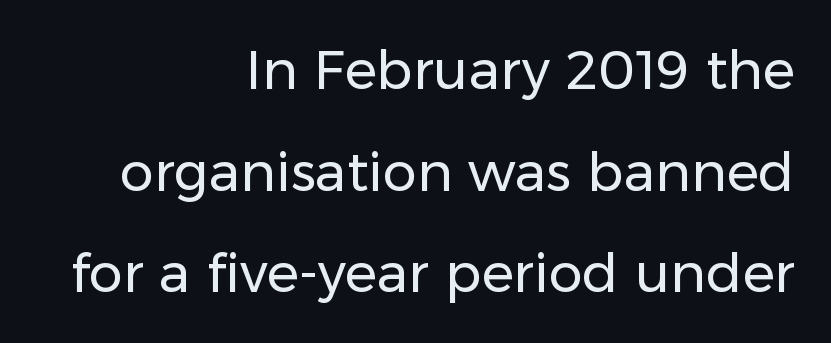
The image shows 54 px regular-weight sans-serif type, upright; set right-aligned, line spacing 1.88x, normal letter spacing, not underlined; low stroke contrast and a medium x-height.
